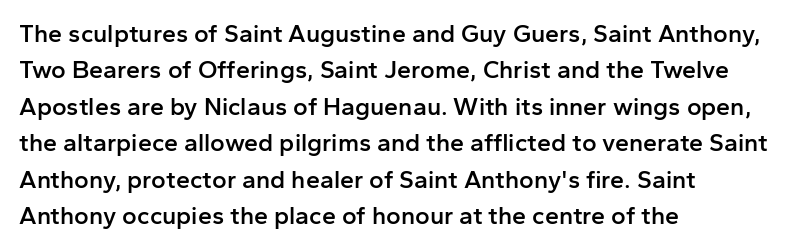
The image shows 25 px text type, upright; set left-aligned, normal line spacing (1.46x), normal letter spacing, not underlined.
